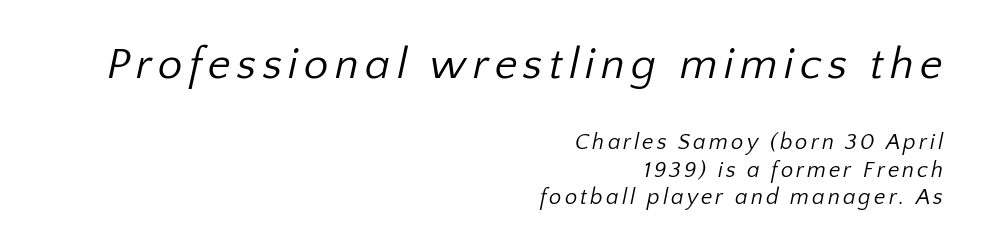
The image shows 44 px regular-weight sans-serif type; set right-aligned, normal line spacing (1.25x), not underlined; the first (top) block is 2.0x larger; low stroke contrast and a medium x-height.
